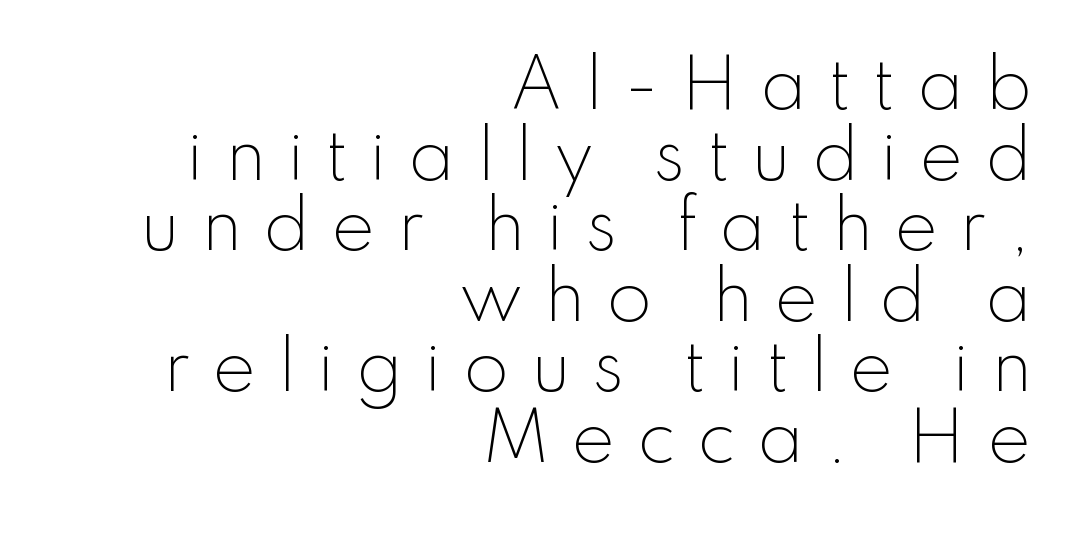
{"serif": "no", "italic": "no", "bold": "no", "weight": "light", "width": "normal", "stroke_contrast": "low", "x_height": "small", "monospaced": "no", "underline": "no", "align": "right", "line_spacing": "tight", "line_spacing_ratio": 1.07, "letter_spacing": "wide", "letter_spacing_em": 0.32, "glyph_px": 66}
